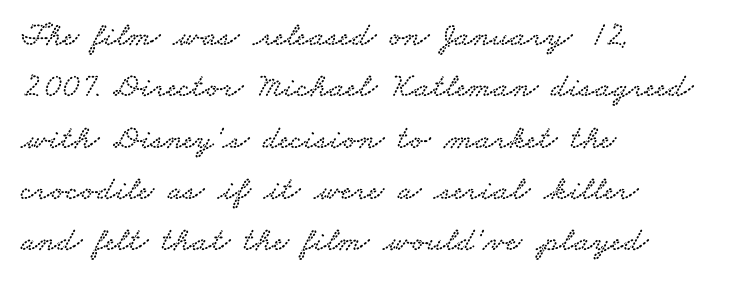
{"serif": "yes", "width": "wide", "stroke_contrast": "low", "x_height": "small", "monospaced": "no", "underline": "no", "align": "left", "line_spacing": "normal", "line_spacing_ratio": 1.51, "letter_spacing": "normal", "letter_spacing_em": 0.0, "glyph_px": 34}
